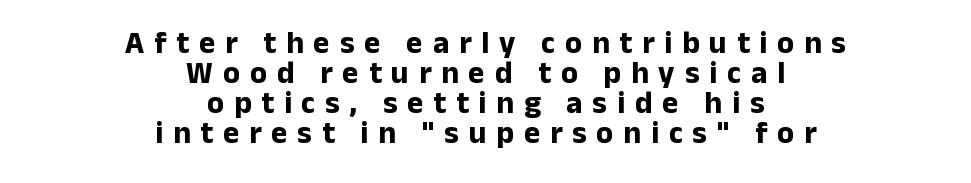
The image shows 31 px bold sans-serif type, upright; set centered, tight line spacing (0.97x), unusually wide letter spacing (+0.32 em), not underlined; low stroke contrast and a medium x-height.
